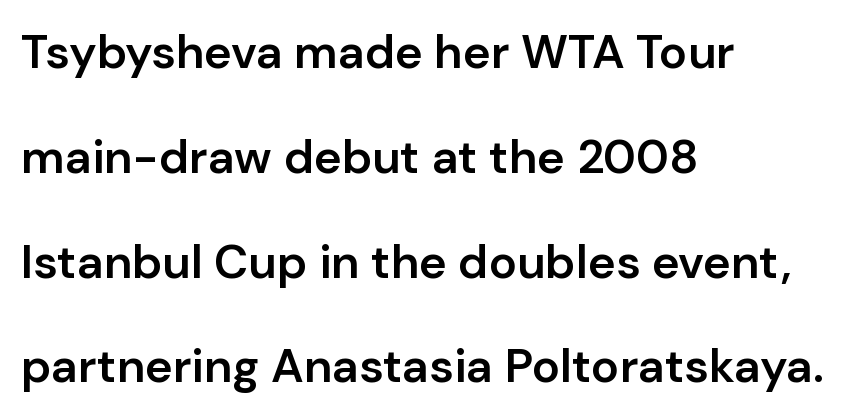
The image shows 47 px semibold sans-serif type, upright; set left-aligned, loose line spacing (2.23x), normal letter spacing, not underlined; low stroke contrast and a medium x-height.
